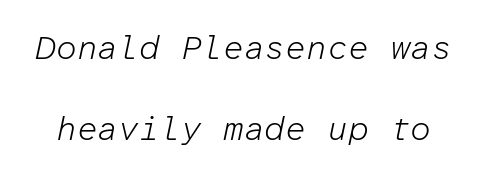
{"italic": "yes", "lean": "right", "slant_degrees": 12, "bold": "no", "weight": "light", "width": "normal", "stroke_contrast": "low", "x_height": "medium", "monospaced": "yes", "underline": "no", "line_spacing": "loose", "line_spacing_ratio": 2.45, "letter_spacing": "normal", "letter_spacing_em": 0.0, "glyph_px": 33}
